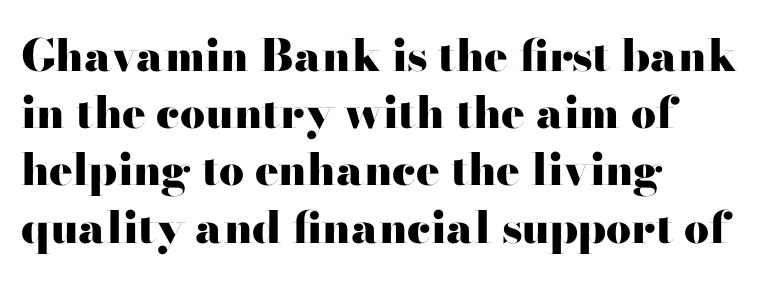
{"serif": "yes", "italic": "no", "bold": "yes", "weight": "heavy", "width": "wide", "stroke_contrast": "high", "x_height": "small", "monospaced": "no", "underline": "no", "align": "left", "line_spacing": "normal", "line_spacing_ratio": 1.3, "letter_spacing": "normal", "letter_spacing_em": 0.0, "glyph_px": 44}
